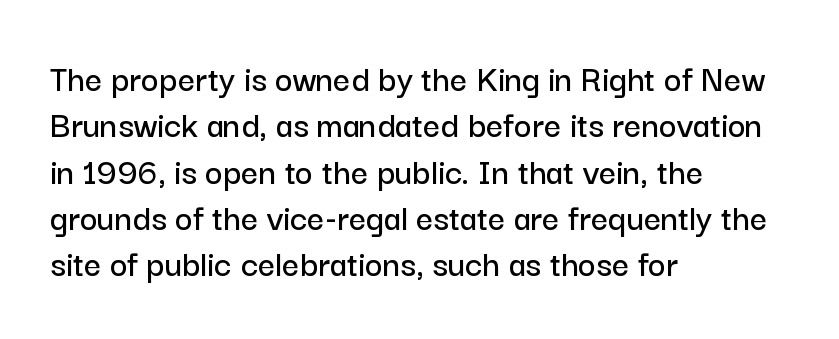
Q: Is the text italic (slanted)? A: No, it is upright.
Q: Is the typeface a serif or a sans-serif typeface? A: Sans-serif.
Q: Is the text underlined? A: No.
Q: How is the paragraph aligned? A: Left-aligned.
Q: Is the spacing between letters normal or unusually wide? A: Normal.
Q: Width (condensed, normal, or wide)? A: Normal.
Q: Stroke contrast? A: Low.
Q: x-height? A: Medium.
Q: Monospaced? A: No.
